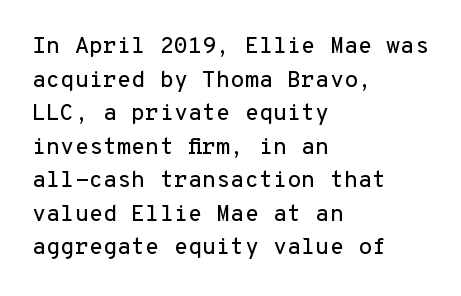
Q: Is the text italic (slanted)? A: No, it is upright.
Q: Is the text underlined? A: No.
Q: How is the paragraph aligned? A: Left-aligned.
Q: Is the spacing between letters normal or unusually wide? A: Normal.
Q: Is the spacing between lines tight, normal or loose? A: Normal.
